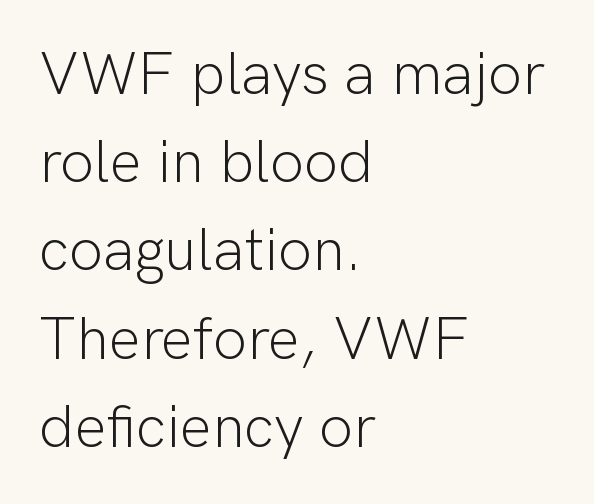
The image shows 60 px light sans-serif type, upright; set left-aligned, normal line spacing (1.47x), normal letter spacing, not underlined; low stroke contrast and a medium x-height.
